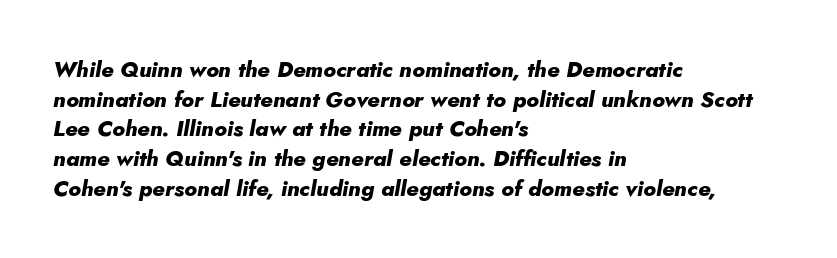
The image shows 22 px bold type, italic (leaning right); set left-aligned, normal line spacing (1.35x), normal letter spacing, not underlined.
